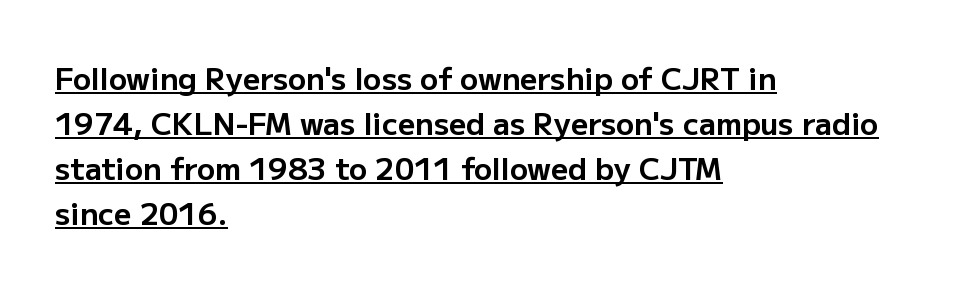
{"serif": "no", "italic": "no", "bold": "yes", "weight": "bold", "width": "normal", "stroke_contrast": "low", "x_height": "medium", "monospaced": "no", "underline": "yes", "align": "left", "line_spacing": "normal", "line_spacing_ratio": 1.5, "letter_spacing": "normal", "letter_spacing_em": 0.0, "glyph_px": 30}
